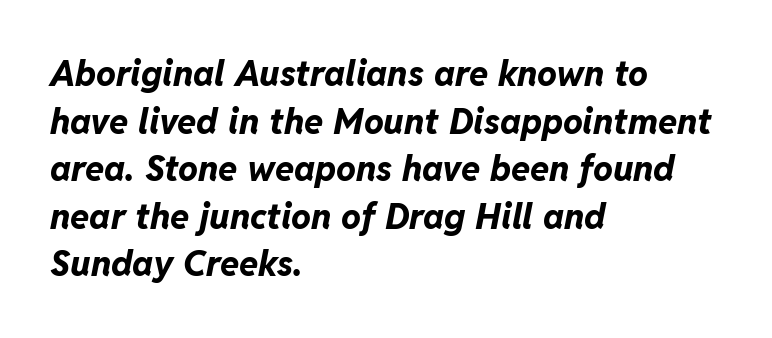
Q: Is the text bold? A: Yes.
Q: Is the text italic (slanted)? A: Yes, it leans right by about 11 degrees.
Q: Is the text underlined? A: No.
Q: How is the paragraph aligned? A: Left-aligned.
Q: Is the spacing between letters normal or unusually wide? A: Normal.
Q: Is the spacing between lines tight, normal or loose? A: Normal.
Q: Width (condensed, normal, or wide)? A: Normal.
Q: Stroke contrast? A: Low.
Q: x-height? A: Medium.
Q: Monospaced? A: No.
